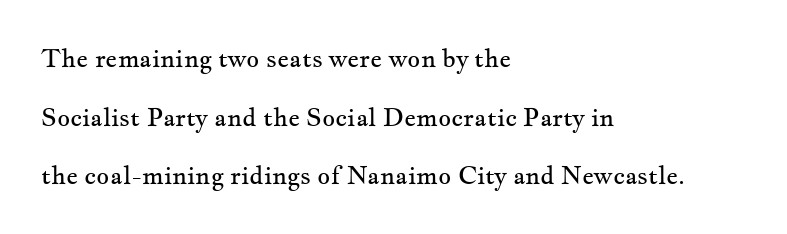
The image shows 25 px text type, upright; set left-aligned, loose line spacing (2.35x), normal letter spacing, not underlined.
